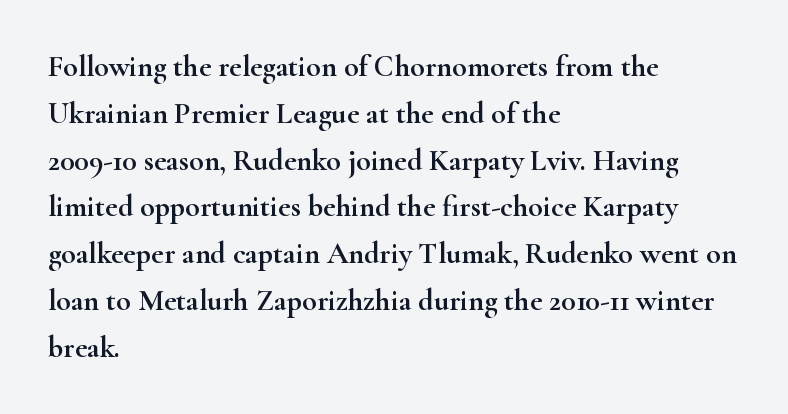
Q: Is the text italic (slanted)? A: No, it is upright.
Q: Is the typeface a serif or a sans-serif typeface? A: Serif.
Q: Is the text underlined? A: No.
Q: How is the paragraph aligned? A: Left-aligned.
Q: Is the spacing between letters normal or unusually wide? A: Normal.
Q: Is the spacing between lines tight, normal or loose? A: Normal.
Q: Width (condensed, normal, or wide)? A: Wide.
Q: Stroke contrast? A: High.
Q: x-height? A: Small.
Q: Monospaced? A: No.
